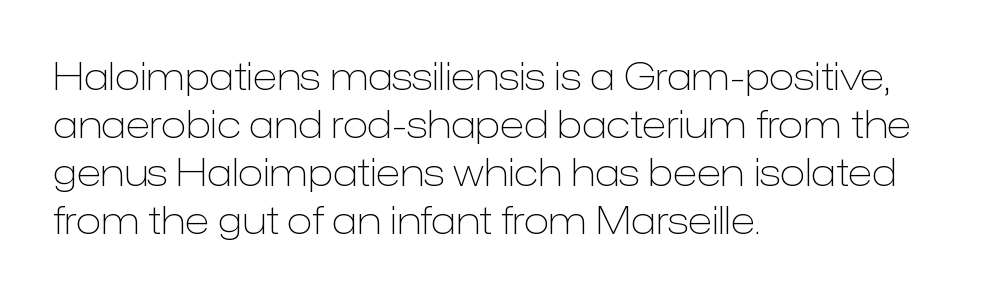
Ordinary non-slanted type is in use. In CSS terms this would be text-align: left. The passage shown is typeset with a sans-serif family. Type without underlining. The letters advance in unequal steps, a hallmark of proportional type.
